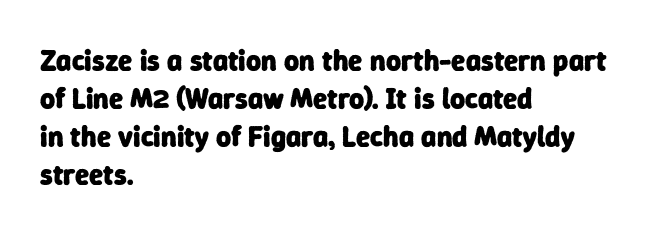
{"serif": "no", "bold": "yes", "weight": "heavy", "width": "normal", "stroke_contrast": "low", "x_height": "medium", "monospaced": "no", "underline": "no", "align": "left", "line_spacing": "normal", "line_spacing_ratio": 1.31, "letter_spacing": "normal", "letter_spacing_em": 0.0, "glyph_px": 29}
